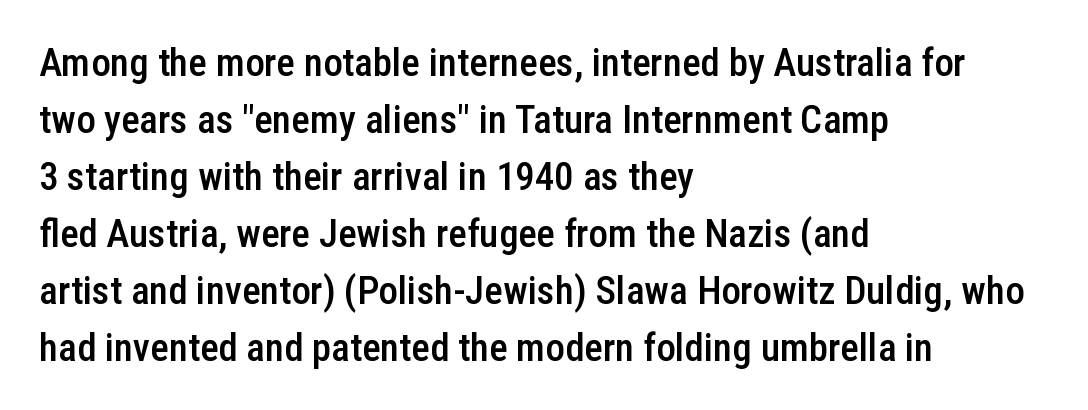
A bare baseline throughout the passage. Heft: intermediate — a semibold. Unlike italic type, these characters show no tilt at all. The rendering uses natural spacing where letterforms have individual widths. This sample uses a sans-serif face.
